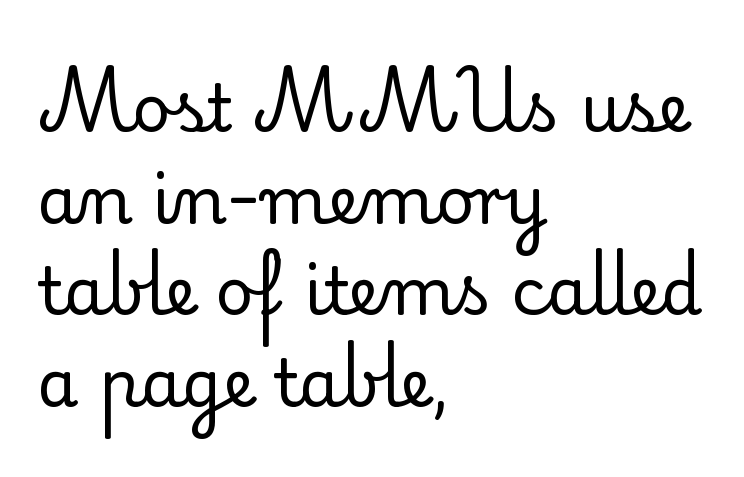
{"serif": "yes", "italic": "no", "bold": "no", "weight": "regular", "width": "normal", "stroke_contrast": "low", "x_height": "small", "monospaced": "no", "underline": "no", "align": "left", "line_spacing": "normal", "line_spacing_ratio": 1.39, "letter_spacing": "normal", "letter_spacing_em": 0.0, "glyph_px": 66}
